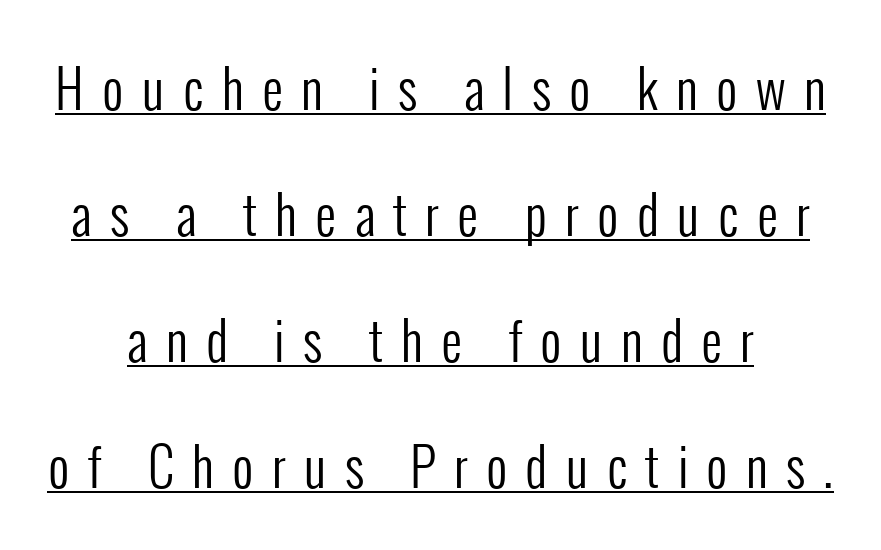
Do the characters align in a grid? No, the font is proportional. The typeface chosen for these lines omits serifs. Italic: no, the glyphs are upright roman. Weight class: somewhere from thin through regular. Summary of vertical rhythm: relaxed, with wide interline spacing.
